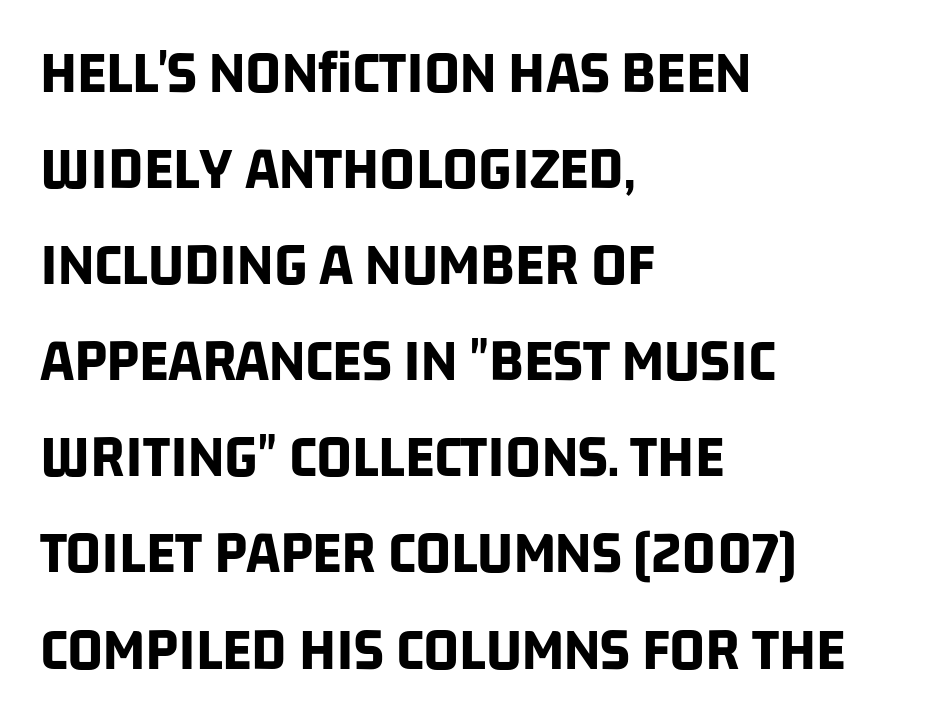
Q: Is the text bold? A: Yes.
Q: Is the typeface a serif or a sans-serif typeface? A: Sans-serif.
Q: Is the text underlined? A: No.
Q: How is the paragraph aligned? A: Left-aligned.
Q: Is the spacing between letters normal or unusually wide? A: Normal.
Q: Is the spacing between lines tight, normal or loose? A: Normal.
Q: Width (condensed, normal, or wide)? A: Condensed.
Q: Stroke contrast? A: Low.
Q: x-height? A: Large.
Q: Monospaced? A: No.
